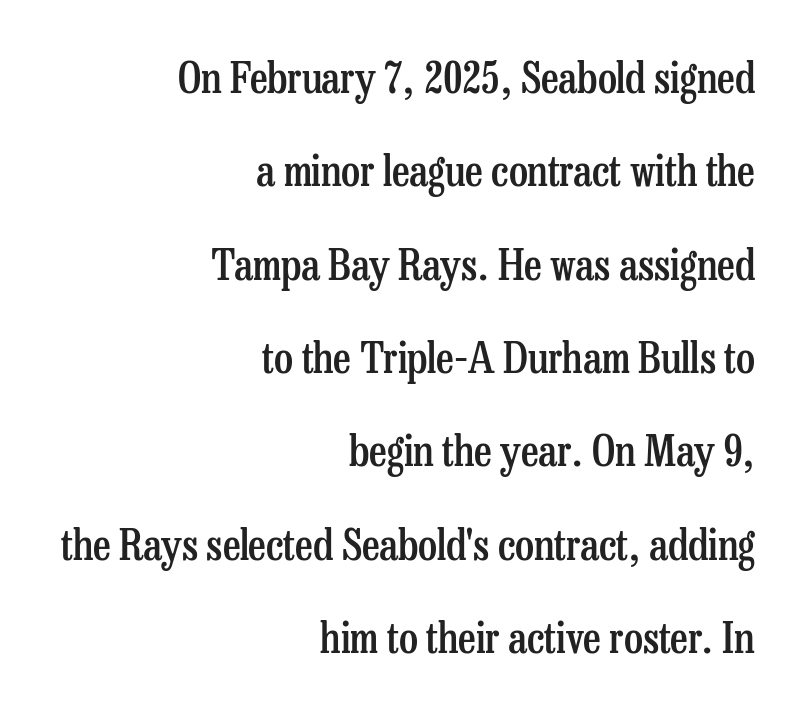
Q: Is the text bold? A: Semi-bold.
Q: Is the text italic (slanted)? A: No, it is upright.
Q: Is the typeface a serif or a sans-serif typeface? A: Serif.
Q: Is the text underlined? A: No.
Q: How is the paragraph aligned? A: Right-aligned.
Q: Is the spacing between letters normal or unusually wide? A: Normal.
Q: Is the spacing between lines tight, normal or loose? A: Loose.
Q: Width (condensed, normal, or wide)? A: Condensed.
Q: Stroke contrast? A: Low.
Q: x-height? A: Medium.
Q: Monospaced? A: No.
